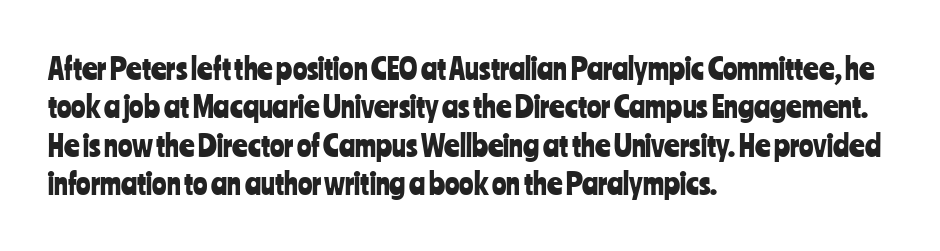
Q: Is the text italic (slanted)? A: No, it is upright.
Q: Is the typeface a serif or a sans-serif typeface? A: Sans-serif.
Q: Is the text underlined? A: No.
Q: How is the paragraph aligned? A: Left-aligned.
Q: Is the spacing between letters normal or unusually wide? A: Normal.
Q: Is the spacing between lines tight, normal or loose? A: Normal.
Q: Width (condensed, normal, or wide)? A: Condensed.
Q: Stroke contrast? A: Low.
Q: x-height? A: Medium.
Q: Monospaced? A: No.
